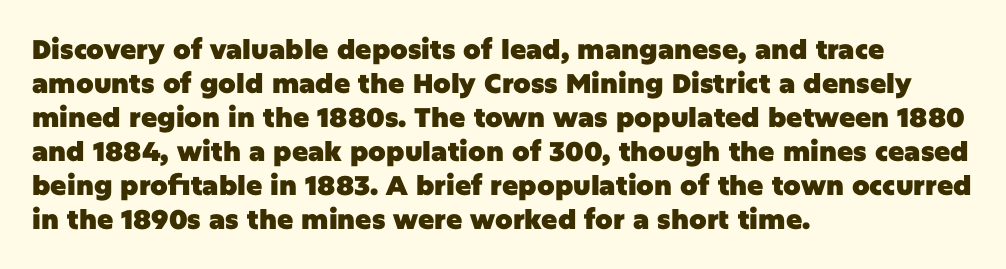
{"italic": "no", "bold": "yes", "underline": "no", "align": "left", "line_spacing": "normal", "line_spacing_ratio": 1.26, "letter_spacing": "normal", "letter_spacing_em": 0.0, "glyph_px": 27}
